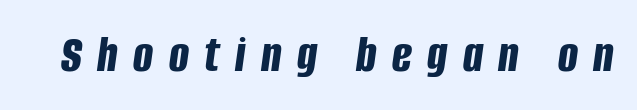
{"italic": "yes", "lean": "right", "slant_degrees": 8, "bold": "yes", "weight": "bold", "width": "condensed", "stroke_contrast": "low", "x_height": "large", "monospaced": "no", "underline": "no", "letter_spacing": "wide", "letter_spacing_em": 0.29, "glyph_px": 53}
